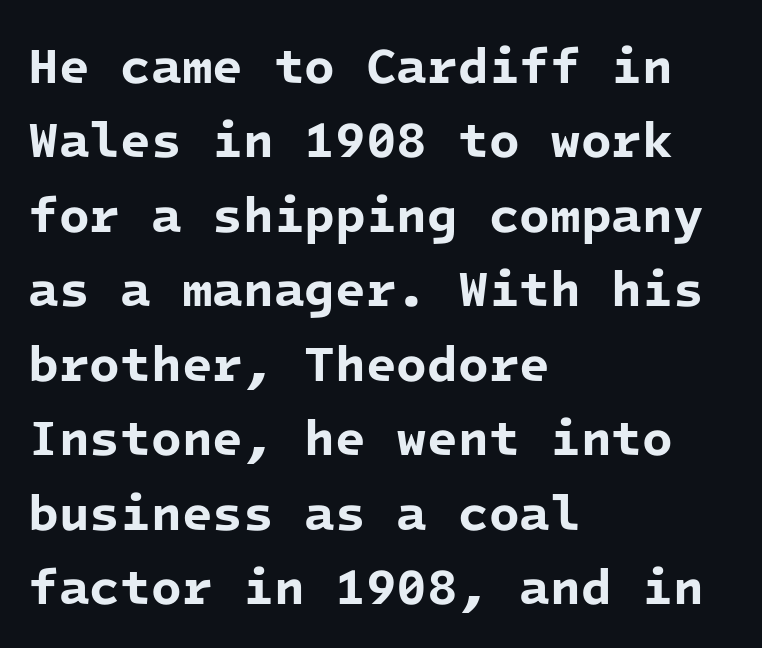
Q: Is the text bold? A: Yes.
Q: Is the typeface a serif or a sans-serif typeface? A: Sans-serif.
Q: Is the text underlined? A: No.
Q: How is the paragraph aligned? A: Left-aligned.
Q: Is the spacing between letters normal or unusually wide? A: Normal.
Q: Is the spacing between lines tight, normal or loose? A: Normal.
Q: Width (condensed, normal, or wide)? A: Normal.
Q: Stroke contrast? A: Low.
Q: x-height? A: Medium.
Q: Monospaced? A: Yes.
